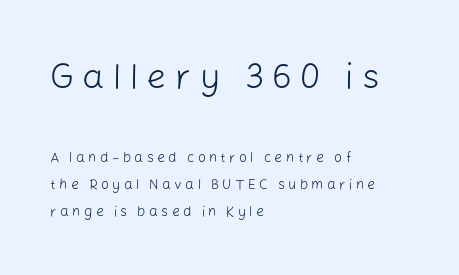
The image shows 35 px light sans-serif type, upright; set left-aligned, loose line spacing (1.93x), unusually wide letter spacing (+0.24 em), not underlined; the first (top) block is 2.5x larger; low stroke contrast and a medium x-height.
